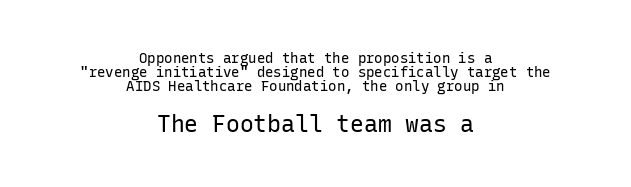
{"italic": "no", "bold": "no", "underline": "no", "align": "center", "line_spacing": "tight", "line_spacing_ratio": 1.01, "letter_spacing": "normal", "letter_spacing_em": 0.0, "larger_block": "second", "size_ratio": 1.64, "glyph_px": 23}
